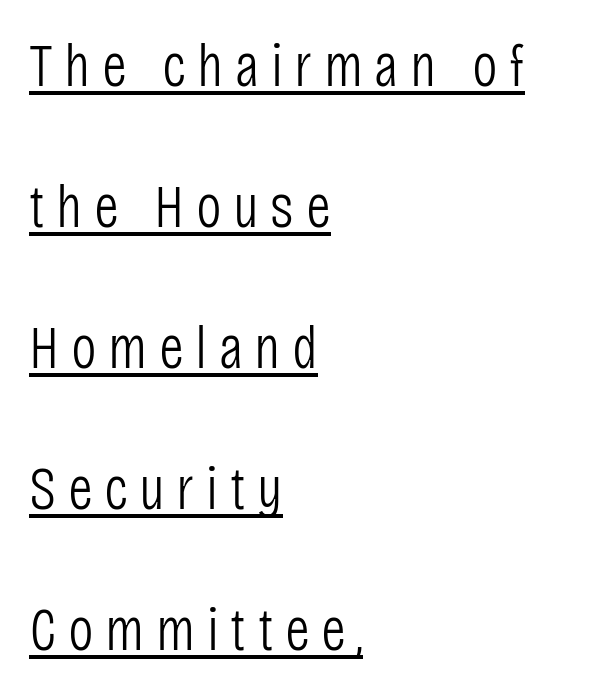
Q: Is the text bold? A: No.
Q: Is the text italic (slanted)? A: No, it is upright.
Q: Is the typeface a serif or a sans-serif typeface? A: Sans-serif.
Q: Is the text underlined? A: Yes.
Q: How is the paragraph aligned? A: Left-aligned.
Q: Is the spacing between lines tight, normal or loose? A: Loose.
Q: Width (condensed, normal, or wide)? A: Condensed.
Q: Stroke contrast? A: Low.
Q: x-height? A: Large.
Q: Monospaced? A: No.
